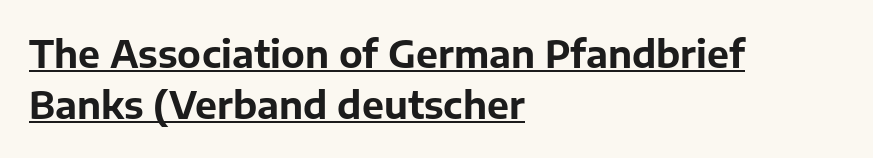
{"serif": "no", "italic": "no", "bold": "yes", "weight": "bold", "width": "normal", "stroke_contrast": "low", "x_height": "medium", "monospaced": "no", "underline": "yes", "align": "left", "line_spacing": "normal", "line_spacing_ratio": 1.39, "letter_spacing": "normal", "letter_spacing_em": 0.0, "glyph_px": 37}
